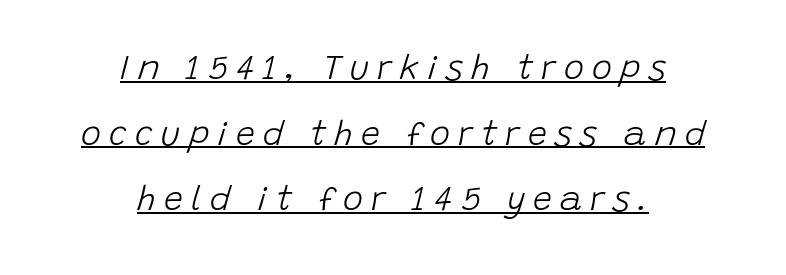
{"italic": "yes", "lean": "right", "slant_degrees": 15, "bold": "no", "weight": "light", "width": "normal", "stroke_contrast": "low", "x_height": "large", "monospaced": "no", "underline": "yes", "align": "center", "line_spacing": "loose", "line_spacing_ratio": 1.93, "letter_spacing": "wide", "letter_spacing_em": 0.24, "glyph_px": 34}
